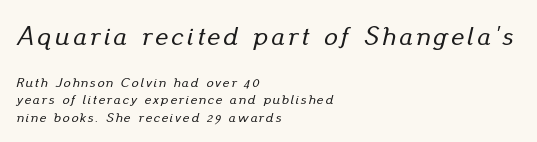
{"italic": "yes", "lean": "right", "slant_degrees": 13, "underline": "no", "align": "left", "line_spacing": "normal", "line_spacing_ratio": 1.26, "larger_block": "first", "size_ratio": 1.93, "glyph_px": 27}
